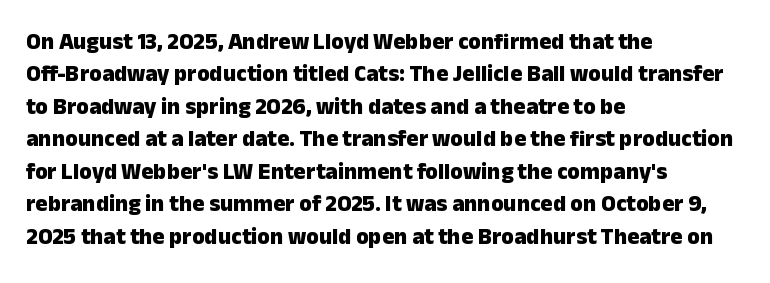
The space directly below the letters is spotless. A dark, heavy texture on the line: the type is bold. Every row of glyphs begins at an identical x-position on the left. Posture: vertical.
